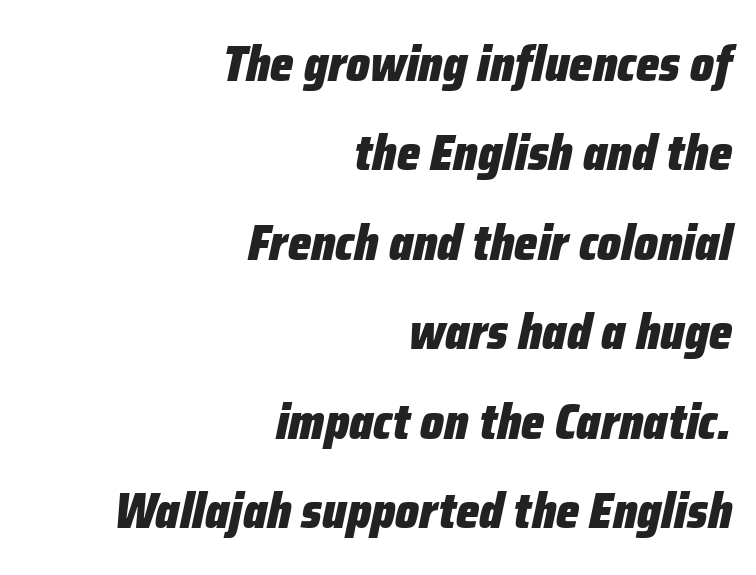
The image shows 50 px heavy, condensed type, italic (leaning right); set right-aligned, line spacing 1.79x, normal letter spacing, not underlined; low stroke contrast and a medium x-height.
